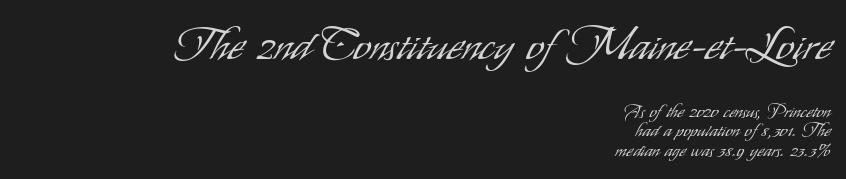
{"serif": "no", "bold": "no", "weight": "light", "width": "condensed", "stroke_contrast": "low", "x_height": "small", "monospaced": "no", "underline": "no", "align": "right", "line_spacing": "tight", "line_spacing_ratio": 1.08, "letter_spacing": "normal", "letter_spacing_em": 0.0, "larger_block": "first", "size_ratio": 2.44, "glyph_px": 44}
